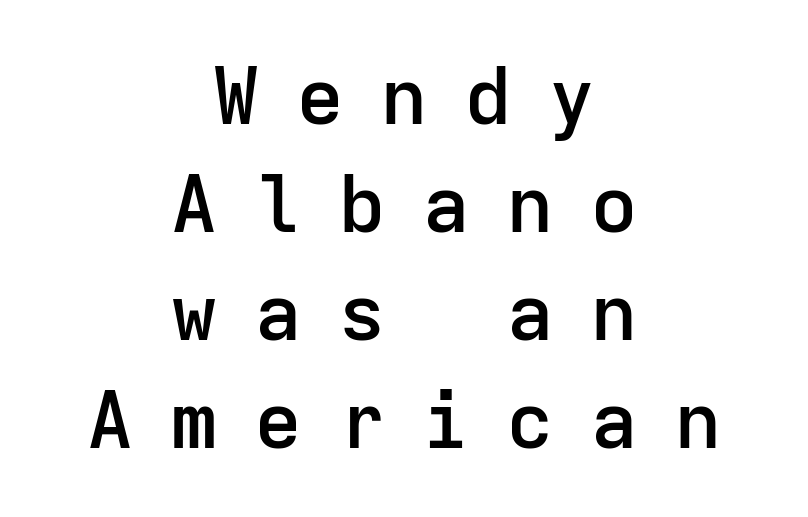
{"serif": "no", "italic": "no", "bold": "semi", "weight": "semibold", "width": "normal", "stroke_contrast": "low", "x_height": "medium", "monospaced": "yes", "underline": "no", "align": "center", "line_spacing": "normal", "line_spacing_ratio": 1.35, "letter_spacing": "wide", "letter_spacing_em": 0.45, "glyph_px": 80}
